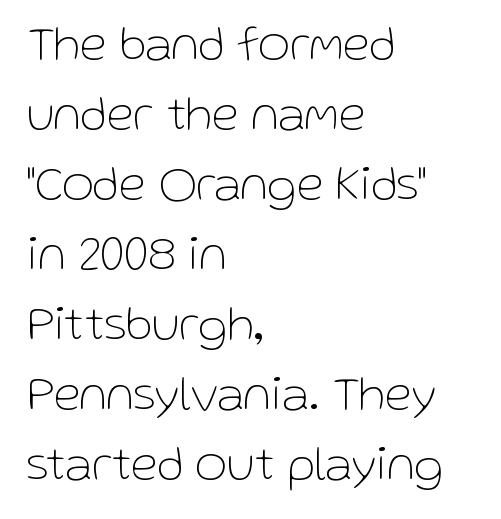
{"serif": "no", "italic": "no", "bold": "no", "weight": "thin", "width": "normal", "stroke_contrast": "low", "x_height": "medium", "monospaced": "no", "underline": "no", "align": "left", "line_spacing": "normal", "line_spacing_ratio": 1.43, "letter_spacing": "normal", "letter_spacing_em": 0.0, "glyph_px": 49}
